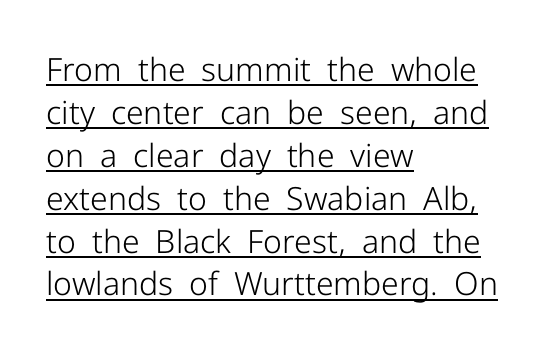
The image shows 32 px light sans-serif type, upright; set left-aligned, normal line spacing (1.34x), normal letter spacing, underlined; low stroke contrast and a medium x-height.
